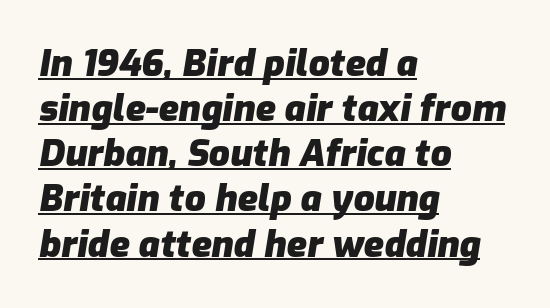
The line texture is even and compact thanks to regular tracking. Note the varied advance widths — an 'i' is clearly narrower than an 'm'. These characters rest on top of a visible drawn line. The face used here has a pronounced slope to its letters. Leftover space on each line is placed entirely after the last word. On the weight axis this lands at bold, roughly 700.
